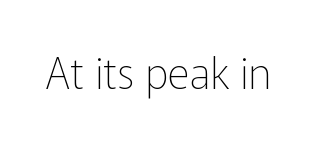
Is this a fixed-width face? No — the glyphs have proportional, varying widths. In terms of posture, this sample is upright. Are there feet on the stems? There aren't — it's a sans. The strip under each line holds only bare page.
